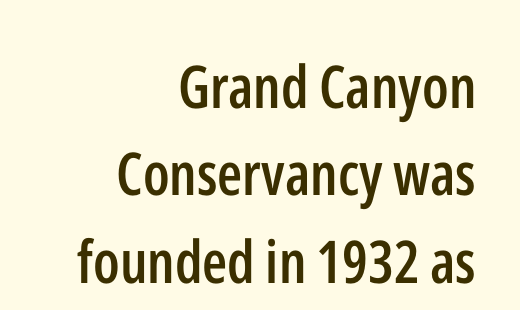
The area under the type is left untouched. Stroke terminals: plain, sans-serif. The lines are quadded right. When letters stand straight like this, we call the style roman or upright.
